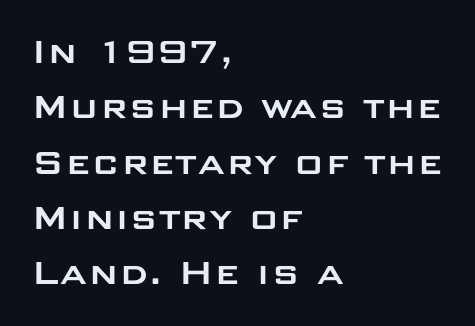
Honestly, the letter spacing is just normal — you wouldn't notice it. Nothing sits at the stroke ends, so this counts as sans-serif. This rendering uses left alignment, leaving the right contour irregular. Letters rest on an invisible, unmarked baseline.
